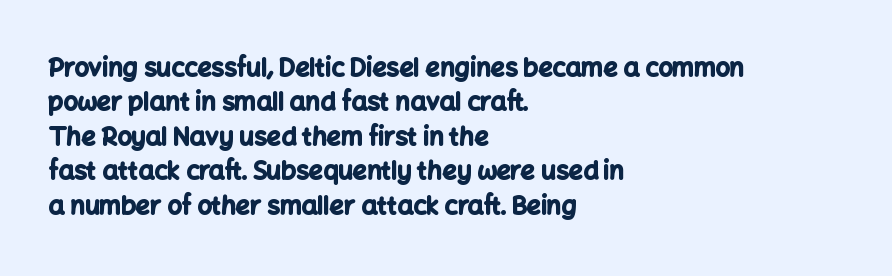
The image shows 25 px bold type, upright; set left-aligned, normal line spacing (1.38x), normal letter spacing, not underlined.
